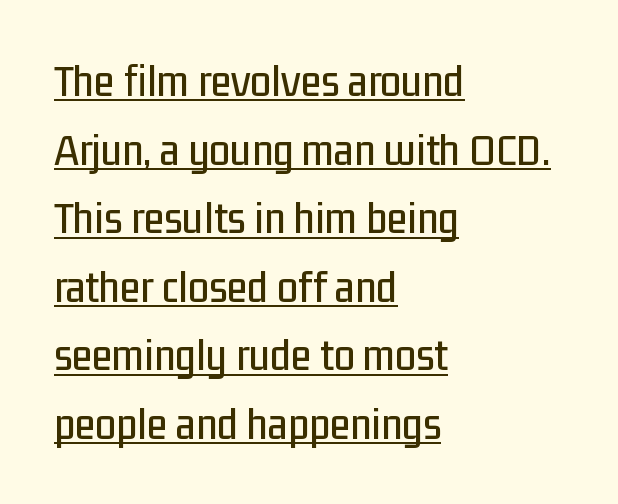
The image shows 47 px condensed sans-serif type, upright; set left-aligned, normal line spacing (1.46x), normal letter spacing, underlined; low stroke contrast and a medium x-height.
